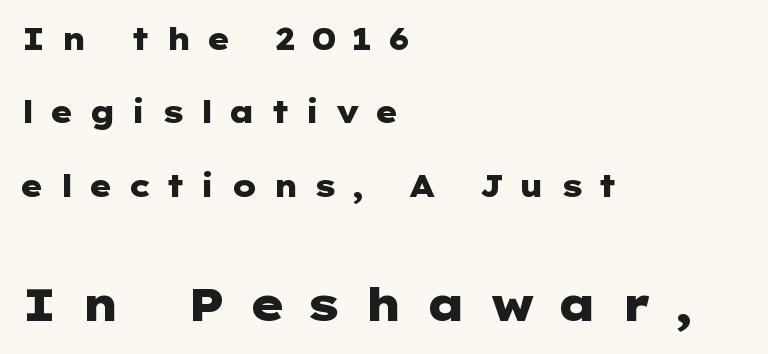
The face used here appears at its bigger size in the lower chunk. Letter spacing: wide. The designer dialed line spacing up above the default. The characters look thick and weighty, a clear bold. Descender tails drop into unmarked territory. Nothing sits at the stroke ends, so this counts as sans-serif.
